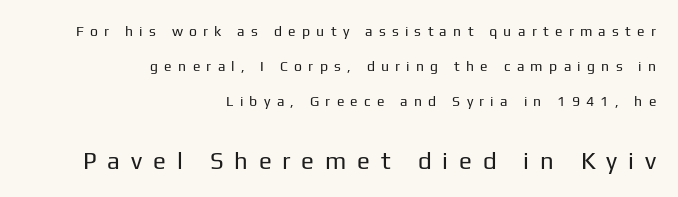
{"italic": "no", "bold": "no", "underline": "no", "align": "right", "line_spacing": "loose", "line_spacing_ratio": 2.49, "letter_spacing": "wide", "letter_spacing_em": 0.45, "larger_block": "second", "size_ratio": 1.71, "glyph_px": 24}
